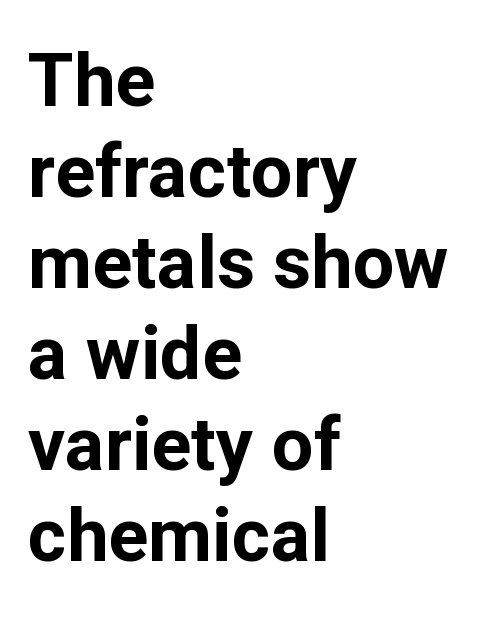
Q: Is the text bold? A: Yes.
Q: Is the text italic (slanted)? A: No, it is upright.
Q: Is the typeface a serif or a sans-serif typeface? A: Sans-serif.
Q: Is the text underlined? A: No.
Q: How is the paragraph aligned? A: Left-aligned.
Q: Is the spacing between letters normal or unusually wide? A: Normal.
Q: Width (condensed, normal, or wide)? A: Normal.
Q: Stroke contrast? A: Low.
Q: x-height? A: Medium.
Q: Monospaced? A: No.
